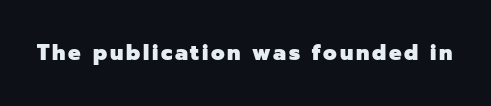
Q: Is the text bold? A: Yes.
Q: Is the text italic (slanted)? A: No, it is upright.
Q: Is the text underlined? A: No.
